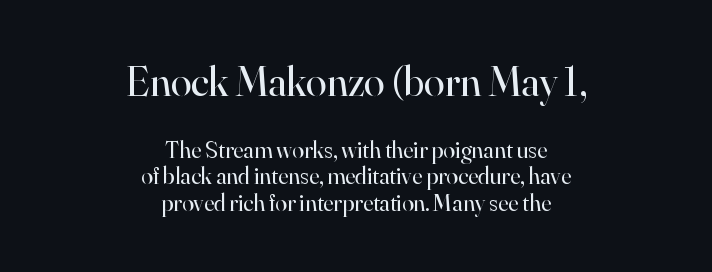
Descender tails drop into unmarked territory. Do the characters align in a grid? No, the font is proportional. Letterform terminals end in serifs throughout the passage. Is there any slant? The stems are plumb.
